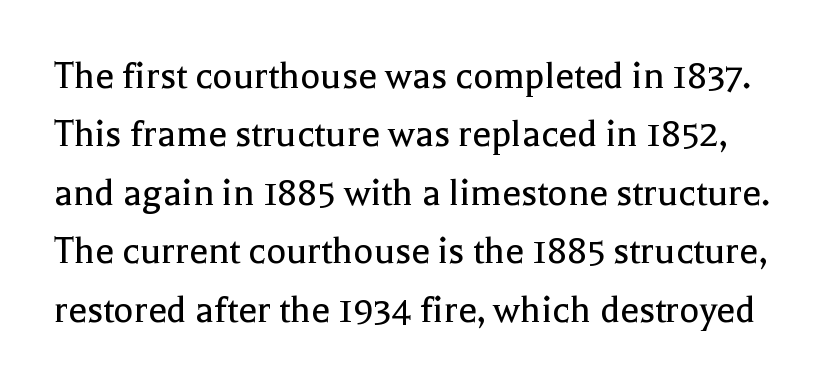
The image shows 42 px regular-weight serif type, upright; set normal line spacing (1.39x), normal letter spacing, not underlined; a medium x-height.
